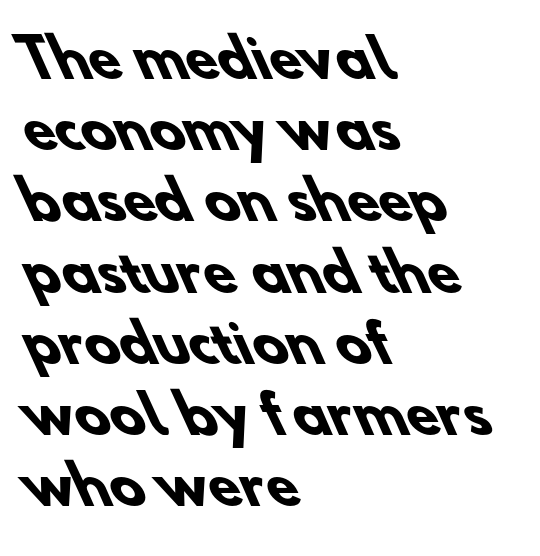
In CSS terms this would be text-align: left. A typesetter would call this zero additional tracking. Looks like regular typesetting: each glyph gets only the width it needs. Font category for this specimen: sans-serif.
